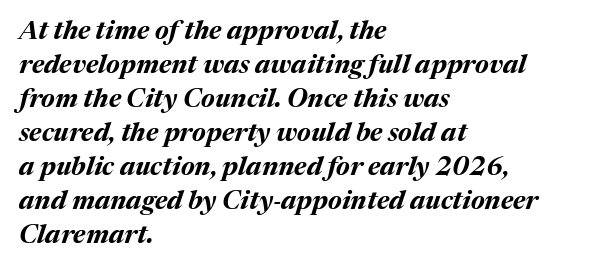
The image shows 26 px bold type, italic (leaning right); set left-aligned, normal line spacing (1.31x), normal letter spacing, not underlined.
